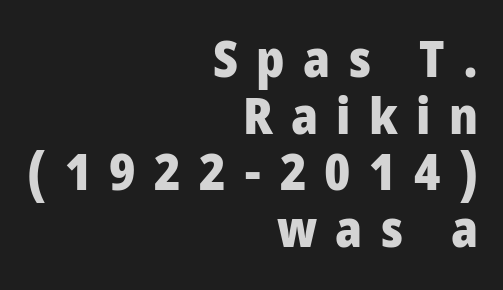
Each letter's strokes conclude bluntly, with no projecting serifs. This sample uses an upright cut, with every glyph sitting square on the baseline. The strip under each line holds only bare page. Compared with an ordinary text face, these strokes are far heavier — a full bold. The vertical gap from one line to the next is small.
